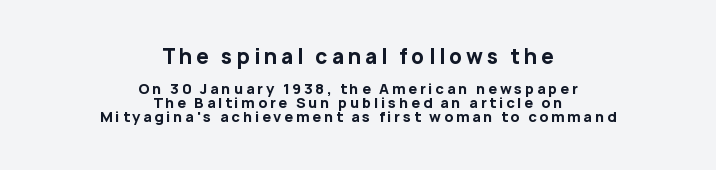
Alignment: centered. The rendering inserts visible extra space after every character. The characters look thick and weighty, a clear bold. Line spacing here is tight. If you squint, the top block still reads clearly — it's the larger of the two.
